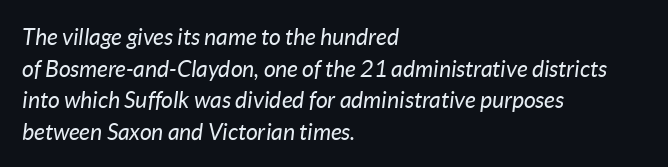
The image shows 23 px text type, italic (leaning right); set left-aligned, normal line spacing (1.37x), normal letter spacing, not underlined.
